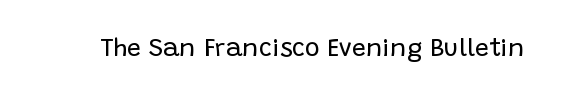
Q: Is the text bold? A: No.
Q: Is the text italic (slanted)? A: No, it is upright.
Q: Is the text underlined? A: No.
Q: Is the spacing between letters normal or unusually wide? A: Normal.
